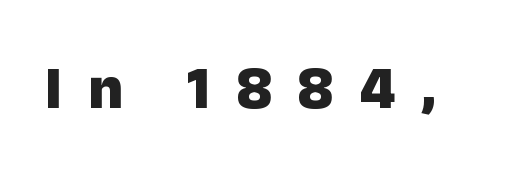
Varying glyph widths throughout — classic text-font behaviour. Does the type have serifs? No, each stem ends abruptly. Words float on clear page, feet unadorned. Short note: letters widely spaced.
